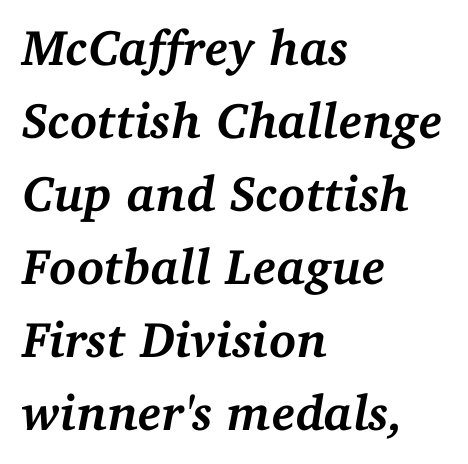
The image shows 50 px semibold serif type, italic (leaning right); set left-aligned, normal line spacing (1.46x), normal letter spacing, not underlined; medium stroke contrast and a medium x-height.
